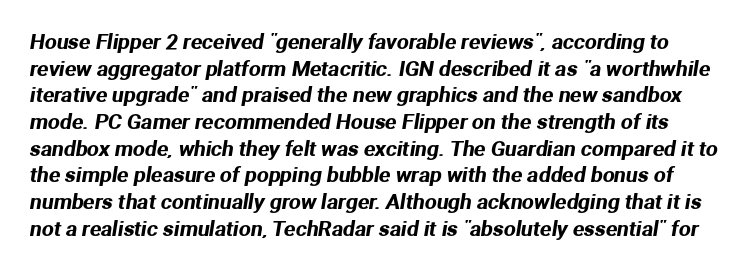
{"underline": "no", "line_spacing": "normal", "line_spacing_ratio": 1.27, "letter_spacing": "normal", "letter_spacing_em": 0.0, "glyph_px": 21}
